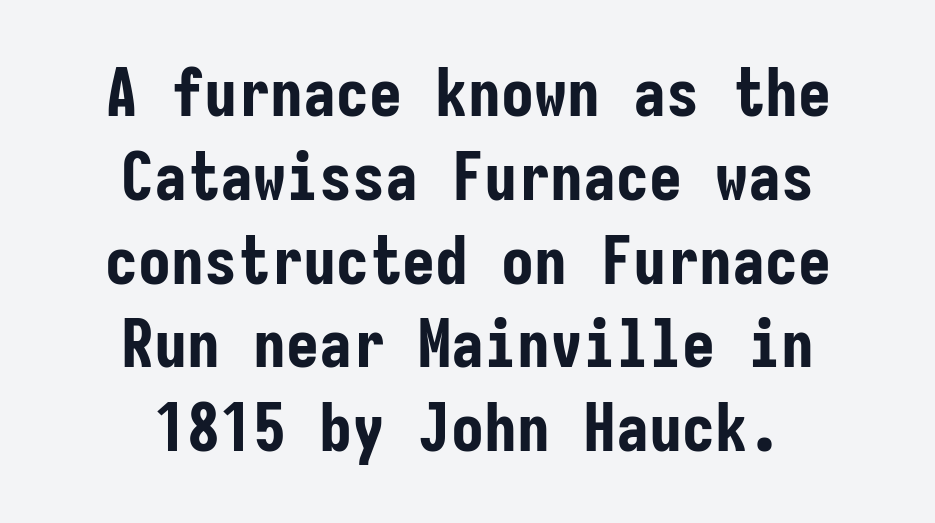
The image shows 66 px bold, condensed sans-serif type, upright, monospaced; set centered, normal line spacing (1.27x), normal letter spacing, not underlined; low stroke contrast and a medium x-height.
